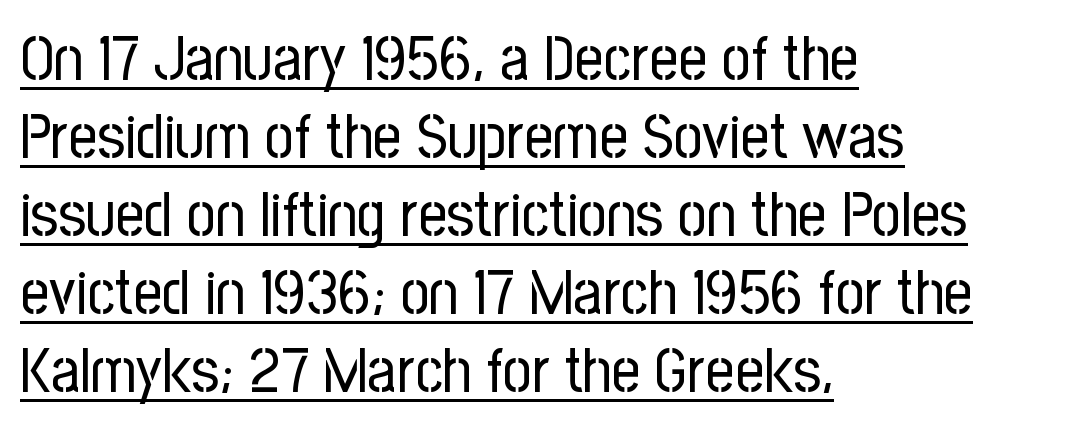
Q: Is the text bold? A: No.
Q: Is the text italic (slanted)? A: No, it is upright.
Q: Is the typeface a serif or a sans-serif typeface? A: Sans-serif.
Q: Is the text underlined? A: Yes.
Q: How is the paragraph aligned? A: Left-aligned.
Q: Is the spacing between letters normal or unusually wide? A: Normal.
Q: Width (condensed, normal, or wide)? A: Condensed.
Q: Stroke contrast? A: Low.
Q: x-height? A: Medium.
Q: Monospaced? A: No.
